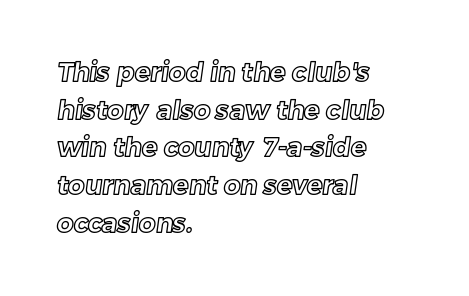
Q: Is the text underlined? A: No.
Q: How is the paragraph aligned? A: Left-aligned.
Q: Is the spacing between letters normal or unusually wide? A: Normal.
Q: Is the spacing between lines tight, normal or loose? A: Normal.
